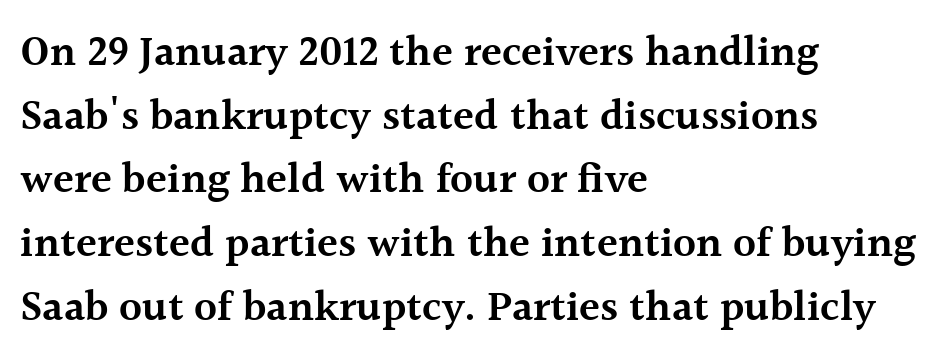
{"serif": "yes", "italic": "no", "bold": "semi", "weight": "semibold", "width": "normal", "x_height": "medium", "monospaced": "no", "underline": "no", "align": "left", "line_spacing": "normal", "line_spacing_ratio": 1.48, "letter_spacing": "normal", "letter_spacing_em": 0.0, "glyph_px": 43}
